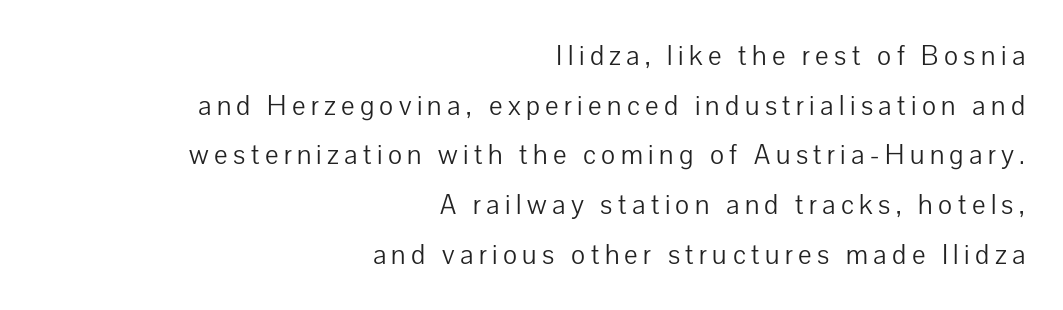
The image shows 27 px text type, upright; set right-aligned, line spacing 1.84x, unusually wide letter spacing (+0.2 em), not underlined.
